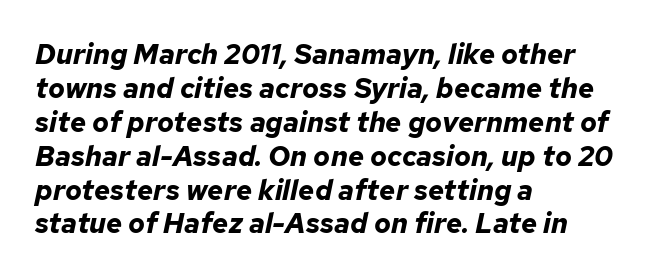
Compared with an ordinary text face, these strokes are far heavier — a full bold. An italicized treatment has been applied to the whole sample. This sample has the flowing, uneven cadence of proportional lettering. The gaps between neighbouring characters are ordinary and unremarkable.
